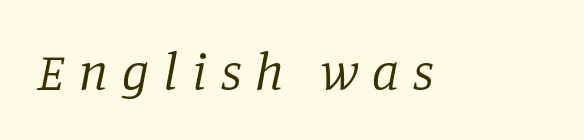
The image shows 54 px regular-weight serif type, italic (leaning right); set unusually wide letter spacing (+0.25 em), not underlined; low stroke contrast and a large x-height.
